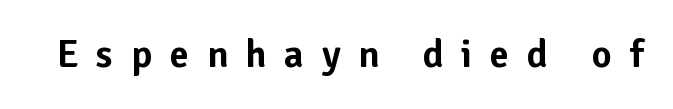
The image shows 39 px sans-serif type, upright; set unusually wide letter spacing (+0.45 em), not underlined; low stroke contrast and a medium x-height.
